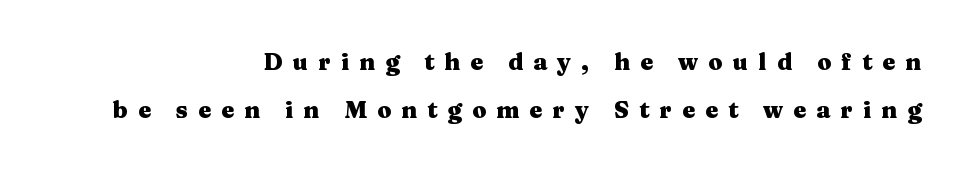
{"italic": "no", "bold": "yes", "underline": "no", "align": "right", "line_spacing": "loose", "line_spacing_ratio": 2.08, "letter_spacing": "wide", "letter_spacing_em": 0.44, "glyph_px": 23}
